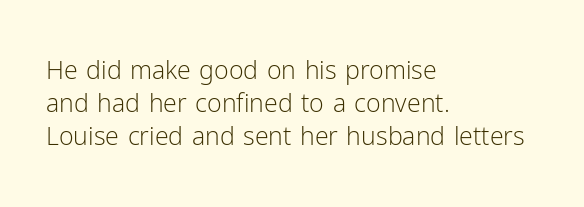
Q: Is the text bold? A: No.
Q: Is the text italic (slanted)? A: No, it is upright.
Q: Is the text underlined? A: No.
Q: How is the paragraph aligned? A: Left-aligned.
Q: Is the spacing between letters normal or unusually wide? A: Normal.
Q: Is the spacing between lines tight, normal or loose? A: Normal.
